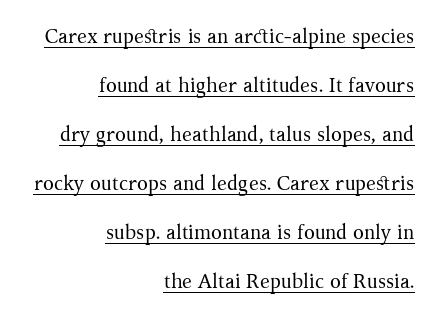
In terms of letterspacing, this is plain default setting. Rows of type keep a wide berth in the vertical direction. Teacher's note: observe the even right margin — that is flush-right alignment. The lettering stays uniformly vertical, giving the passage a roman look. Compared with a typical body face, this is equally light or lighter still.
